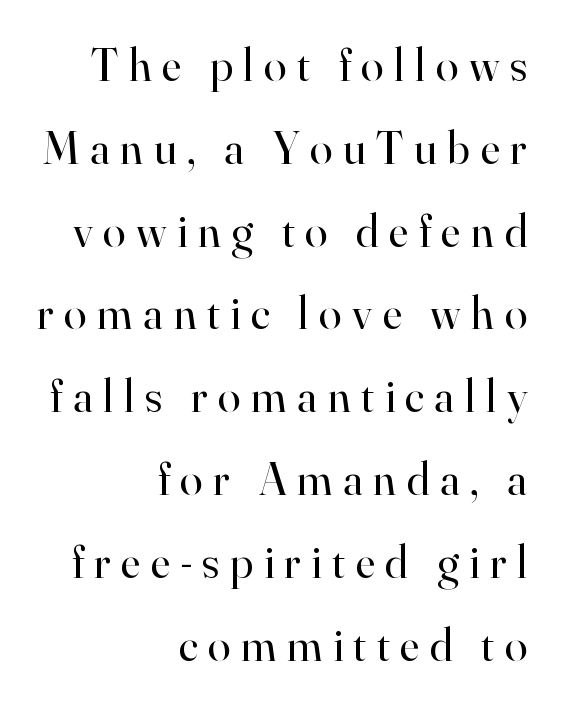
Glyph-to-glyph distance is far greater than everyday printed text. The rendering uses natural spacing where letterforms have individual widths. Stroke terminals: seriffed. The strip under each line holds only bare page. The typesetter chose a ragged-left arrangement here.
